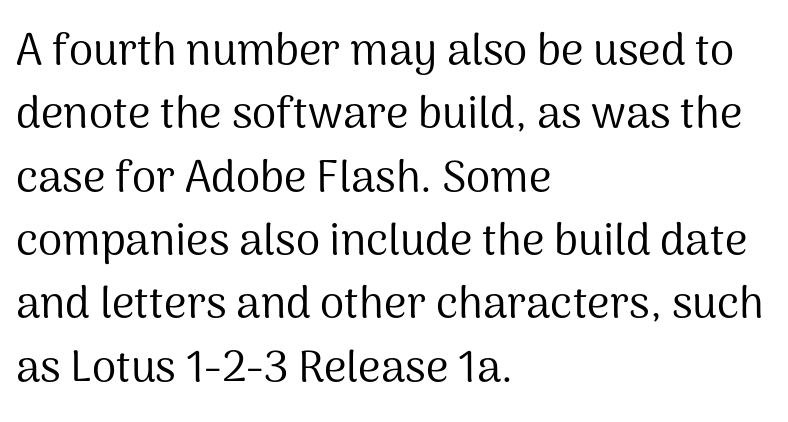
The image shows 44 px regular-weight sans-serif type, upright; set left-aligned, normal line spacing (1.44x), normal letter spacing, not underlined; medium stroke contrast and a medium x-height.
